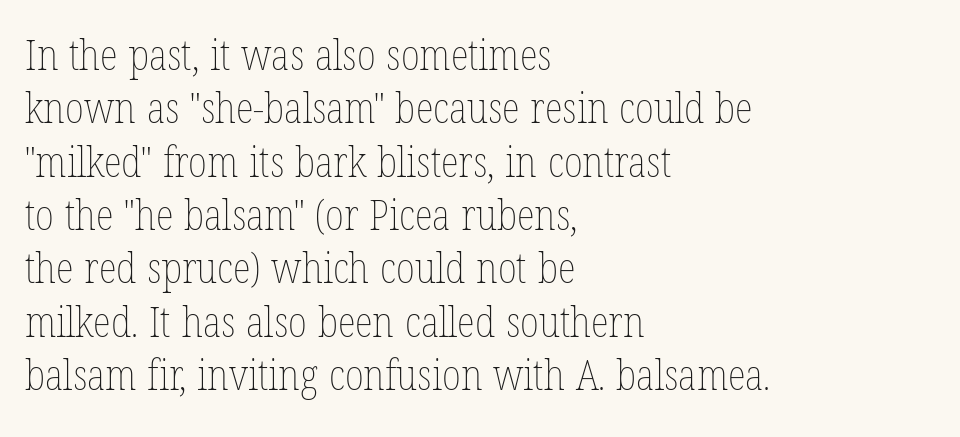
A roman cut, with each character standing at attention. Looks like regular typesetting: each glyph gets only the width it needs. The rendering keeps characters at their native spacing. Honestly, the row spacing looks completely unremarkable. The glyphs are unaccompanied by any horizontal stroke below them. The passage shown is not bold in any degree.
